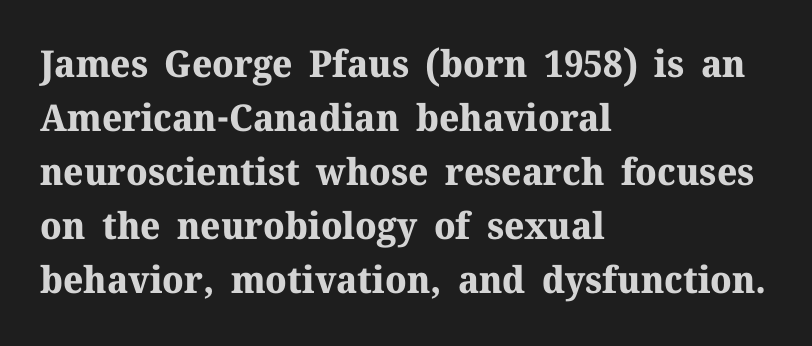
The image shows 37 px bold serif type, upright; set left-aligned, normal line spacing (1.46x), normal letter spacing, not underlined; medium stroke contrast and a medium x-height.
